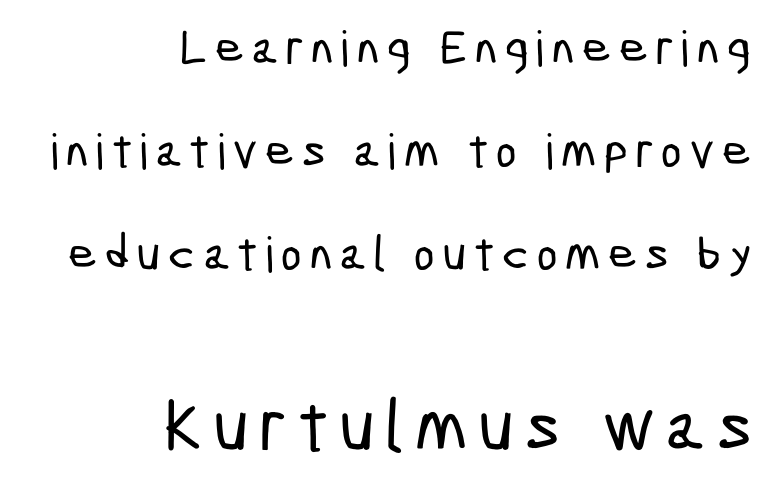
Reading down the column, the eye jumps a long way to each next line. Is this a fixed-width face? No — the glyphs have proportional, varying widths. Here the second block reads like a headline and the first like body copy. What kind of face is this? One without serifs — a sans. Words float on clear page, feet unadorned.
